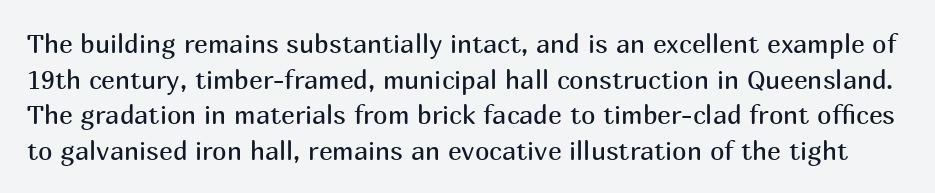
Stems and bowls with no extra thickness — not bold. These lines sit exactly where default settings would place them. Is the letter spacing exaggerated? No — it looks like the ordinary default. Rendered with straight, roman letterforms. The zone under the glyphs is completely vacant.
